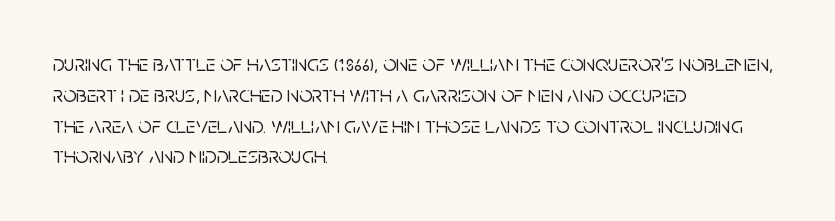
The glyphs are unaccompanied by any horizontal stroke below them. Quick note: not italic, upright. Each word holds together tightly as a unit, with standard inter-letter gaps. The paragraph shown leans on its left margin. Does the leading feel generous? No, just average.
